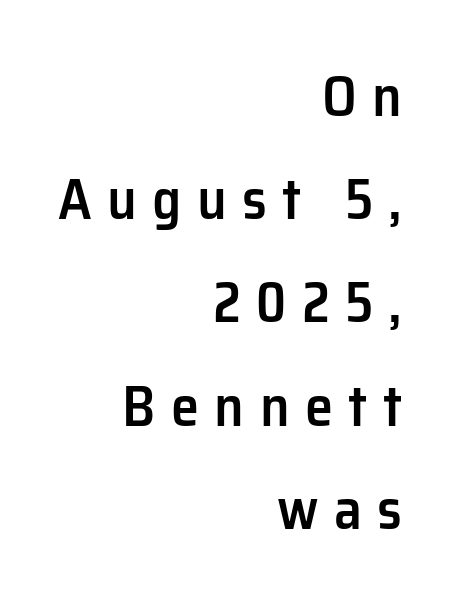
The font is running at a semibold setting, under full bold. A roman cut, with each character standing at attention. Descender tails drop into unmarked territory. Letter spacing: wide. Compared with a flush-left layout, this one pins lines to the opposite, right side.
